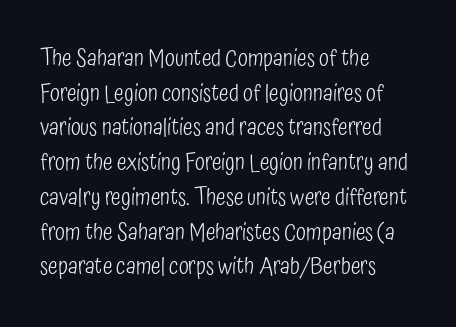
{"italic": "no", "bold": "no", "underline": "no", "align": "left", "line_spacing": "normal", "line_spacing_ratio": 1.51, "letter_spacing": "normal", "letter_spacing_em": 0.0, "glyph_px": 23}
